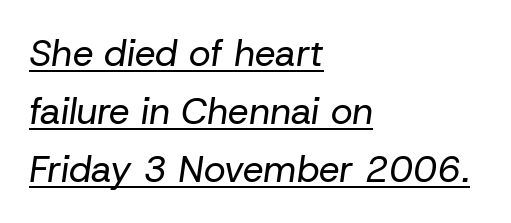
Q: Is the text bold? A: No.
Q: Is the text italic (slanted)? A: Yes, it leans right by about 8 degrees.
Q: Is the text underlined? A: Yes.
Q: How is the paragraph aligned? A: Left-aligned.
Q: Is the spacing between letters normal or unusually wide? A: Normal.
Q: Is the spacing between lines tight, normal or loose? A: Normal.
Q: Width (condensed, normal, or wide)? A: Normal.
Q: Stroke contrast? A: Low.
Q: x-height? A: Medium.
Q: Monospaced? A: No.
